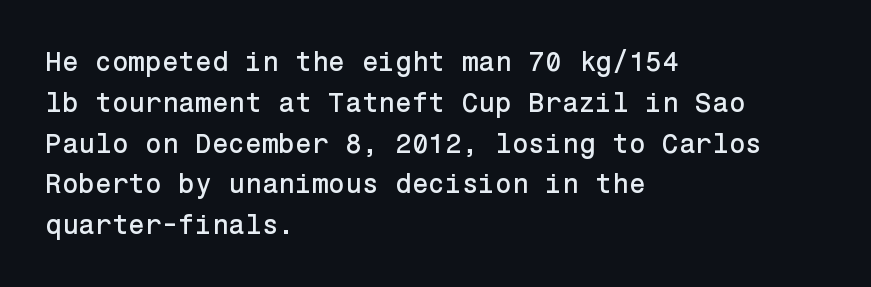
The image shows 27 px text type, upright; set left-aligned, normal line spacing (1.51x), normal letter spacing, not underlined.
